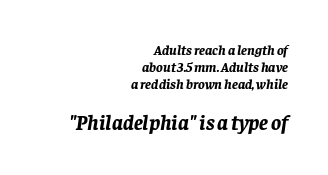
The image shows 21 px bold type, italic (leaning right); set right-aligned, line spacing 1.21x, normal letter spacing, not underlined; the second (bottom) block is 1.5x larger.
